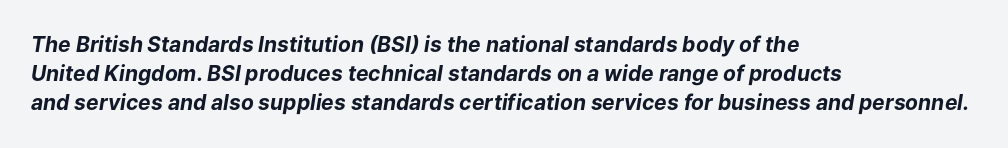
Bare-footed words on every line. The passage is arranged the way most books set body copy — flush left. Students, this is bold: see how much ink each stroke carries. The leading is moderate, giving the passage an even texture. Slanted lettering throughout. The tracking reads as untouched default to a designer's eye.
